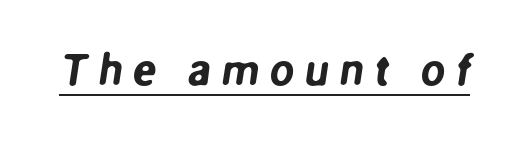
Q: Is the typeface a serif or a sans-serif typeface? A: Sans-serif.
Q: Is the text underlined? A: Yes.
Q: Is the spacing between letters normal or unusually wide? A: Unusually wide.
Q: Width (condensed, normal, or wide)? A: Normal.
Q: Stroke contrast? A: Low.
Q: x-height? A: Medium.
Q: Monospaced? A: No.
